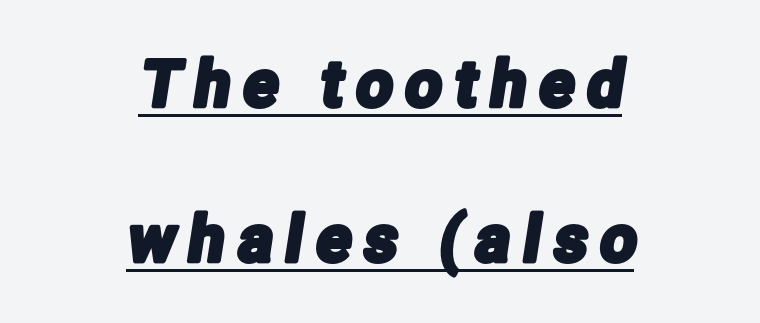
{"serif": "no", "width": "condensed", "stroke_contrast": "low", "x_height": "medium", "monospaced": "no", "underline": "yes", "align": "center", "line_spacing": "loose", "line_spacing_ratio": 2.42, "letter_spacing": "wide", "letter_spacing_em": 0.21, "glyph_px": 64}
